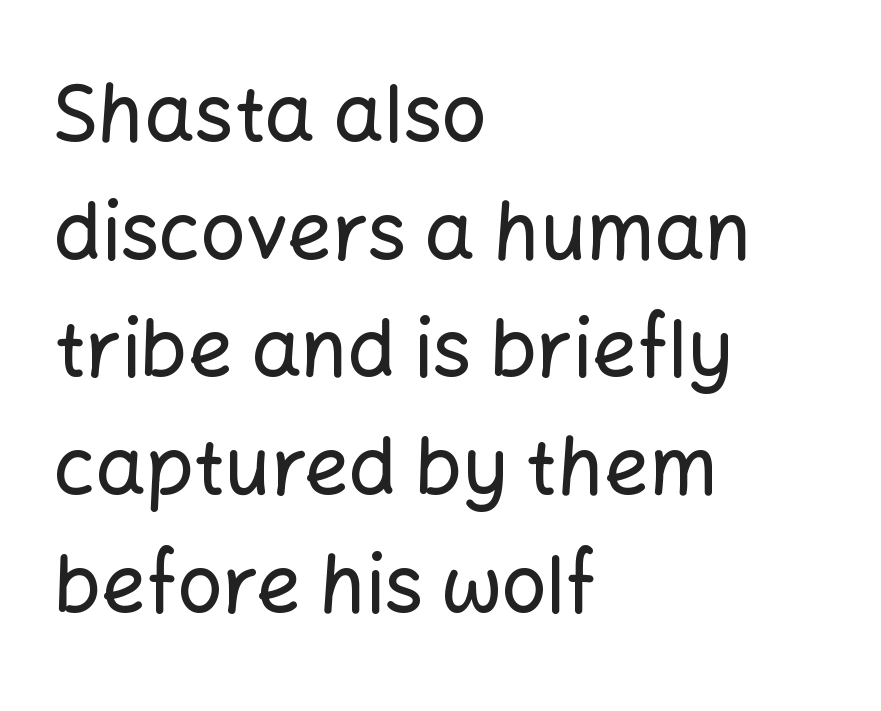
Q: Is the text italic (slanted)? A: No, it is upright.
Q: Is the typeface a serif or a sans-serif typeface? A: Sans-serif.
Q: Is the text underlined? A: No.
Q: How is the paragraph aligned? A: Left-aligned.
Q: Is the spacing between letters normal or unusually wide? A: Normal.
Q: Is the spacing between lines tight, normal or loose? A: Normal.
Q: Width (condensed, normal, or wide)? A: Normal.
Q: Stroke contrast? A: Low.
Q: x-height? A: Medium.
Q: Monospaced? A: No.
